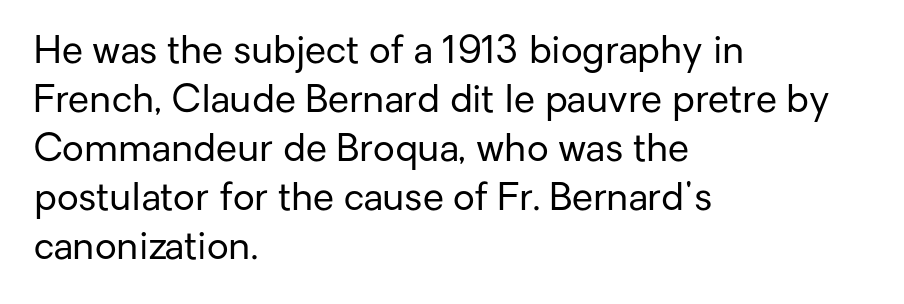
Observe the ordinary spacing: letters are neighbours, not strangers. The line-height multiplier appears to be the usual default. The string is rendered with underlining switched off. Does the copy run flush right? No — it runs flush left.
